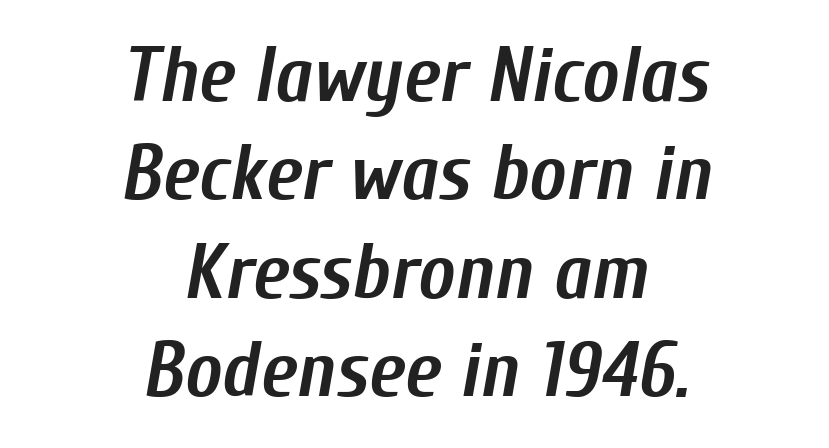
Q: Is the text bold? A: Yes.
Q: Is the text italic (slanted)? A: Yes, it leans right by about 10 degrees.
Q: Is the text underlined? A: No.
Q: How is the paragraph aligned? A: Centered.
Q: Is the spacing between letters normal or unusually wide? A: Normal.
Q: Is the spacing between lines tight, normal or loose? A: Normal.
Q: Width (condensed, normal, or wide)? A: Condensed.
Q: Stroke contrast? A: Low.
Q: x-height? A: Medium.
Q: Monospaced? A: No.
